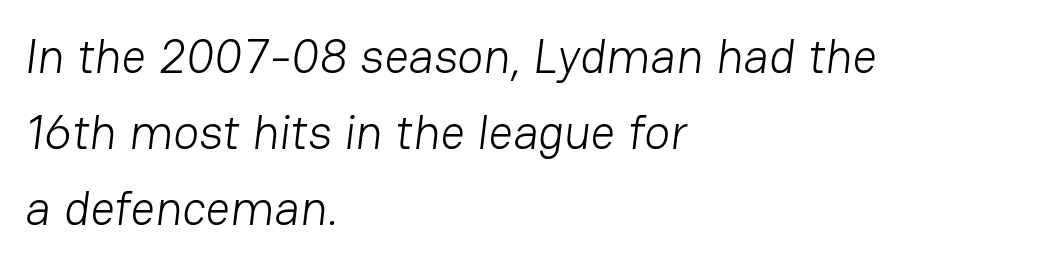
Q: Is the text bold? A: No.
Q: Is the typeface a serif or a sans-serif typeface? A: Sans-serif.
Q: Is the text underlined? A: No.
Q: How is the paragraph aligned? A: Left-aligned.
Q: Is the spacing between letters normal or unusually wide? A: Normal.
Q: Is the spacing between lines tight, normal or loose? A: Normal.
Q: Width (condensed, normal, or wide)? A: Normal.
Q: Stroke contrast? A: Low.
Q: x-height? A: Medium.
Q: Monospaced? A: No.
